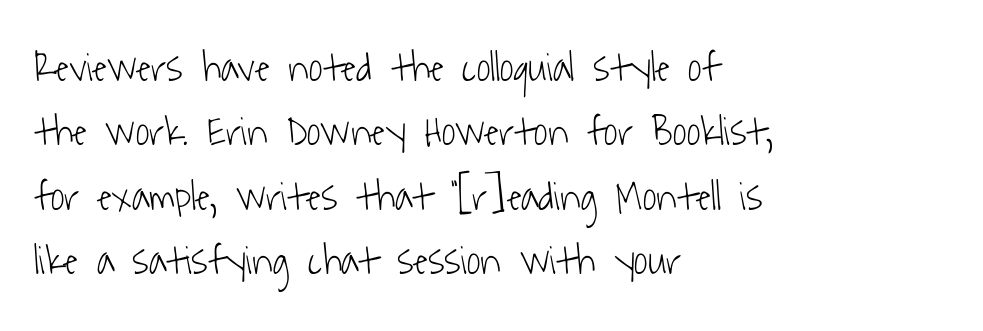
Default kerning and tracking; the words read as compact shapes. This sample uses a sans-serif face. Is this a heavy cut? Hardly; it is regular or lighter. Here the designer chose a conventional face with non-uniform glyph widths.
